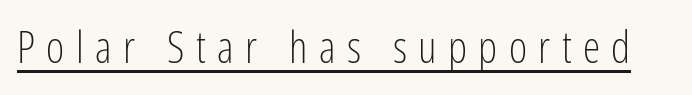
Q: Is the text bold? A: No.
Q: Is the text italic (slanted)? A: No, it is upright.
Q: Is the typeface a serif or a sans-serif typeface? A: Sans-serif.
Q: Is the text underlined? A: Yes.
Q: Is the spacing between letters normal or unusually wide? A: Unusually wide.
Q: Width (condensed, normal, or wide)? A: Condensed.
Q: Stroke contrast? A: Low.
Q: x-height? A: Medium.
Q: Monospaced? A: No.
